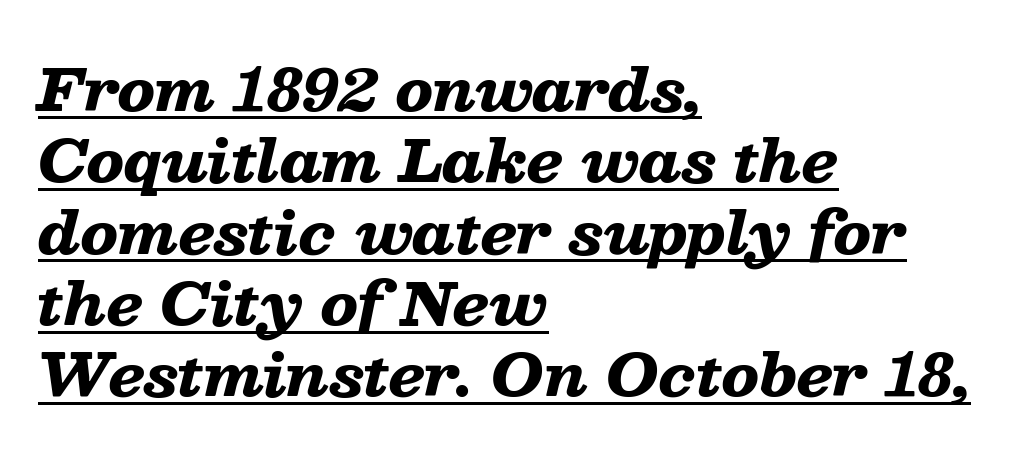
In CSS terms this would be text-align: left. The passage shown is underscored from start to finish. The passage shown leans; its letterforms are oblique. Do the characters align in a grid? No, the font is proportional.
